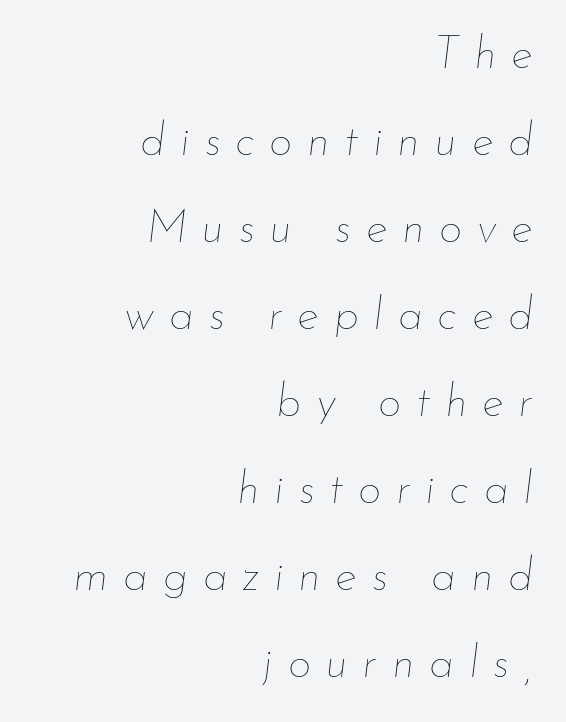
The letters are slanted; this is an italic face. The ragged edge is on the left, which tells us the setting is flush right. The face used here is proportionally spaced, like ordinary book or web type. Words float on clear page, feet unadorned. Each word looks stretched out because of the extra space between its letters. This is not heavy type; no bold has been used.
